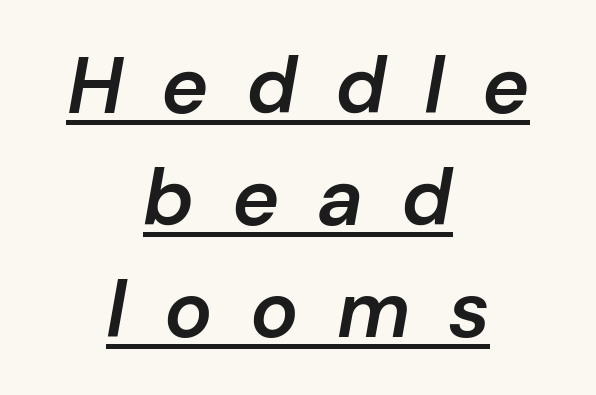
The image shows 80 px semibold type, italic (leaning right); set centered, normal line spacing (1.4x), unusually wide letter spacing (+0.47 em), underlined; low stroke contrast and a medium x-height.
